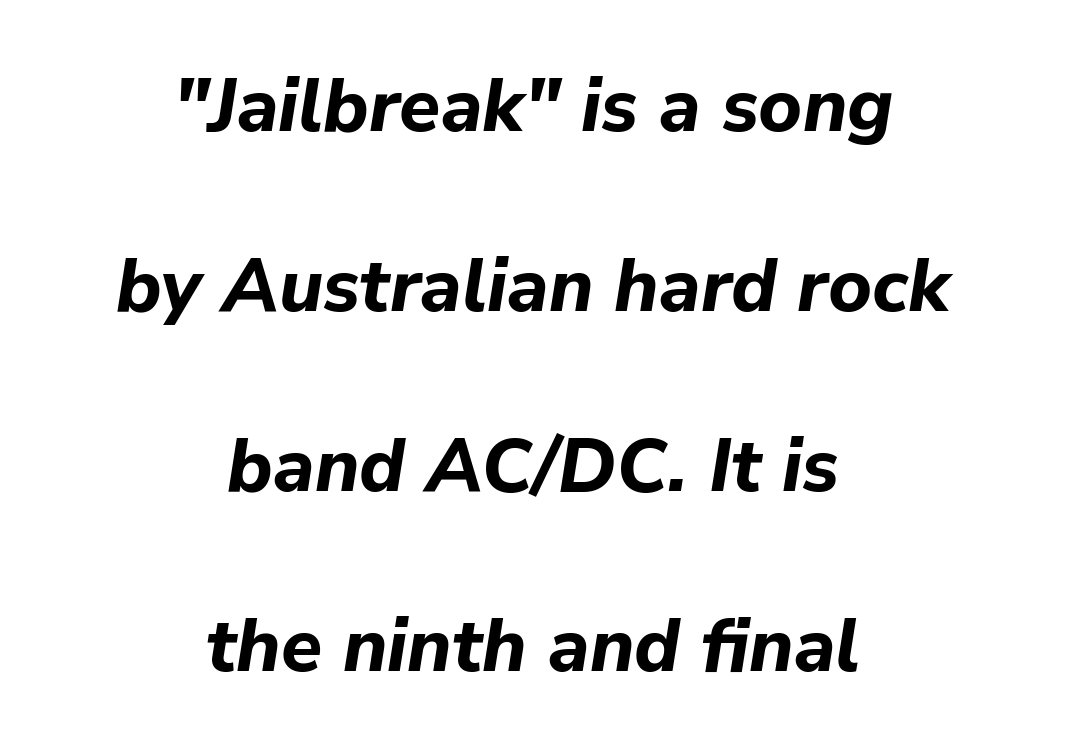
{"italic": "yes", "lean": "right", "slant_degrees": 9, "bold": "yes", "weight": "bold", "width": "normal", "stroke_contrast": "low", "x_height": "medium", "monospaced": "no", "underline": "no", "align": "center", "line_spacing": "loose", "line_spacing_ratio": 2.4, "letter_spacing": "normal", "letter_spacing_em": 0.0, "glyph_px": 75}
